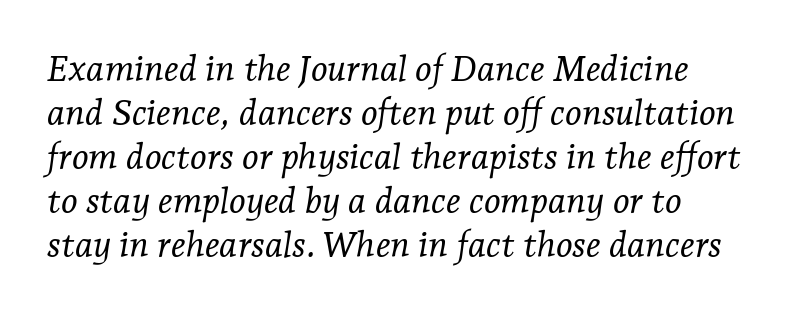
{"serif": "yes", "italic": "yes", "lean": "right", "slant_degrees": 7, "bold": "no", "weight": "light", "width": "normal", "stroke_contrast": "low", "x_height": "medium", "monospaced": "no", "underline": "no", "line_spacing_ratio": 1.22, "letter_spacing": "normal", "letter_spacing_em": 0.0, "glyph_px": 36}
